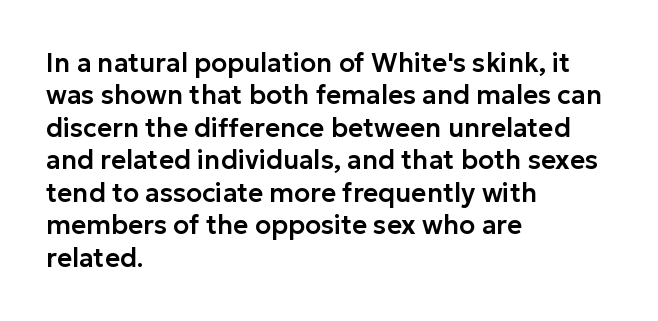
{"italic": "no", "underline": "no", "align": "left", "line_spacing": "normal", "line_spacing_ratio": 1.25, "letter_spacing": "normal", "letter_spacing_em": 0.0, "glyph_px": 26}
